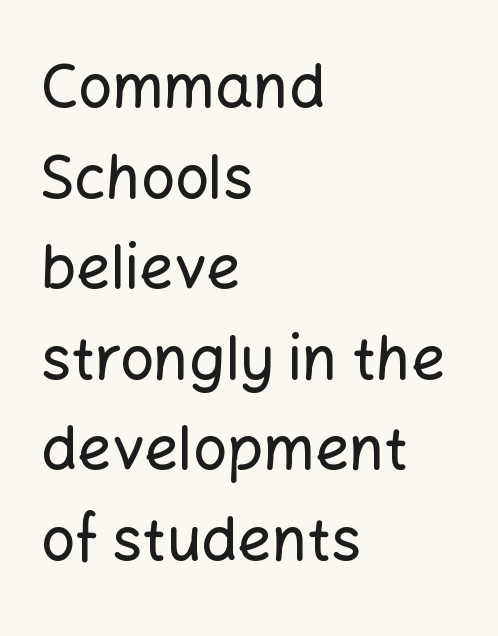
The image shows 60 px sans-serif type, upright; set left-aligned, normal line spacing (1.51x), normal letter spacing, not underlined; low stroke contrast and a medium x-height.
